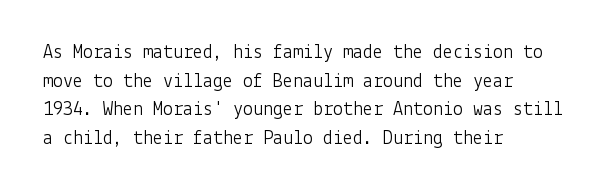
{"italic": "no", "bold": "no", "underline": "no", "align": "left", "line_spacing": "normal", "line_spacing_ratio": 1.43, "letter_spacing": "normal", "letter_spacing_em": 0.0, "glyph_px": 20}
